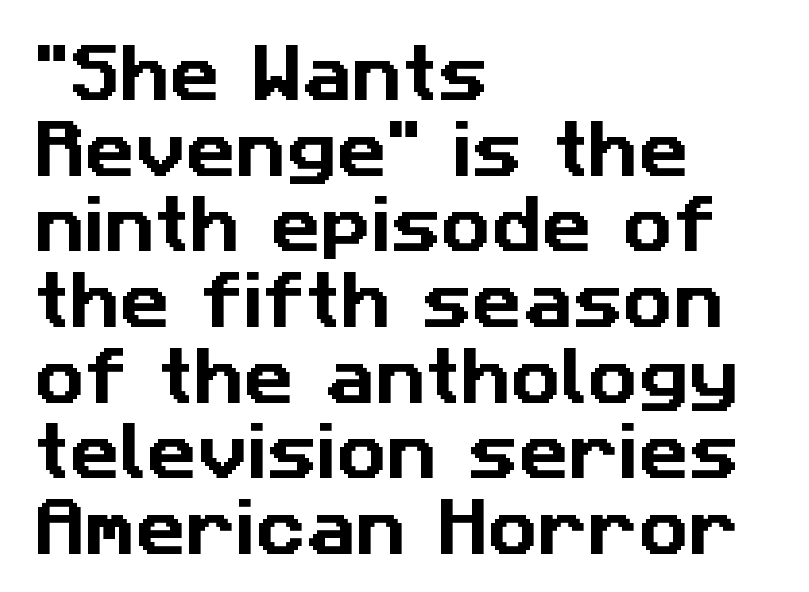
{"serif": "no", "width": "normal", "stroke_contrast": "low", "x_height": "medium", "monospaced": "no", "underline": "no", "align": "left", "line_spacing_ratio": 1.22, "letter_spacing": "normal", "letter_spacing_em": 0.0, "glyph_px": 62}
